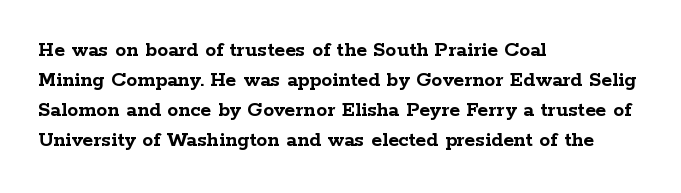
Q: Is the text bold? A: Yes.
Q: Is the text italic (slanted)? A: No, it is upright.
Q: Is the text underlined? A: No.
Q: How is the paragraph aligned? A: Left-aligned.
Q: Is the spacing between letters normal or unusually wide? A: Normal.
Q: Is the spacing between lines tight, normal or loose? A: Normal.
